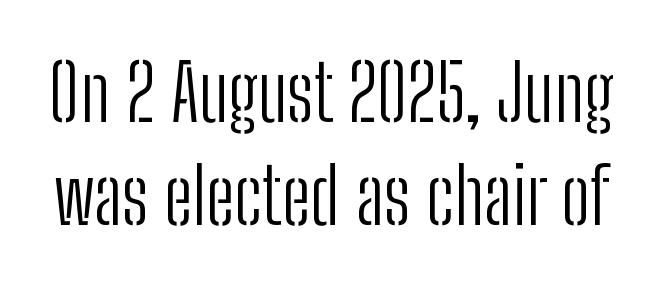
The image shows 78 px light, condensed sans-serif type, upright; set normal line spacing (1.32x), normal letter spacing, not underlined; low stroke contrast and a medium x-height.
